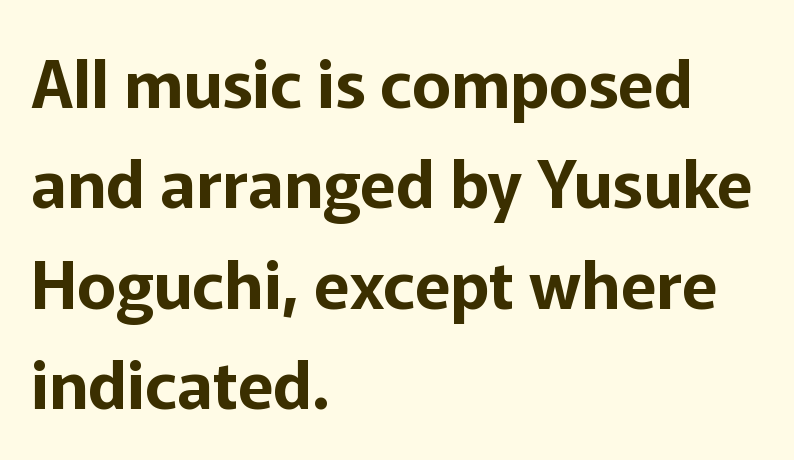
{"serif": "no", "italic": "no", "width": "normal", "stroke_contrast": "low", "x_height": "medium", "monospaced": "no", "underline": "no", "align": "left", "line_spacing": "normal", "line_spacing_ratio": 1.52, "letter_spacing": "normal", "letter_spacing_em": 0.0, "glyph_px": 66}
